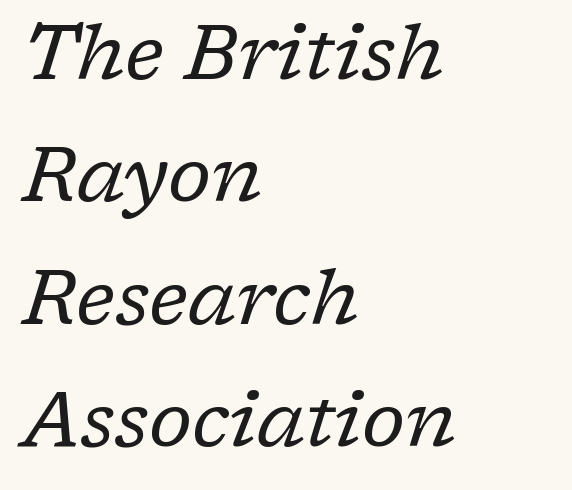
Leading matches the norm, producing a regular column. Designer's note — italics engaged. The area under the type is left untouched. The letters look calm and open, with moderate or lighter stems. Think of a printed novel: that variable character pitch is what you see here. The passage shown has conventional tracking throughout.
